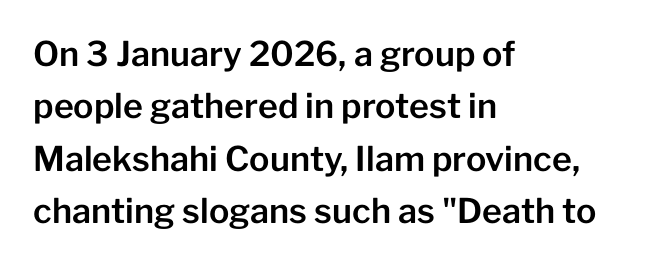
Note the varied advance widths — an 'i' is clearly narrower than an 'm'. Notice how the stems are strictly vertical — no italics here. Descender tails drop into unmarked territory. The designer left line spacing at the default. What stands out about the letter spacing? Nothing — it is the standard amount. Typeset ragged right — the left edge is the straight one.
